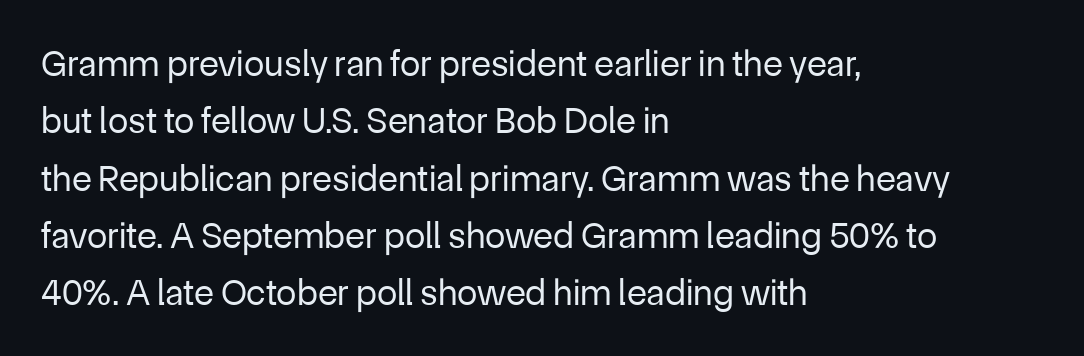
The image shows 37 px regular-weight sans-serif type, upright; set left-aligned, normal line spacing (1.55x), normal letter spacing, not underlined; low stroke contrast and a medium x-height.
